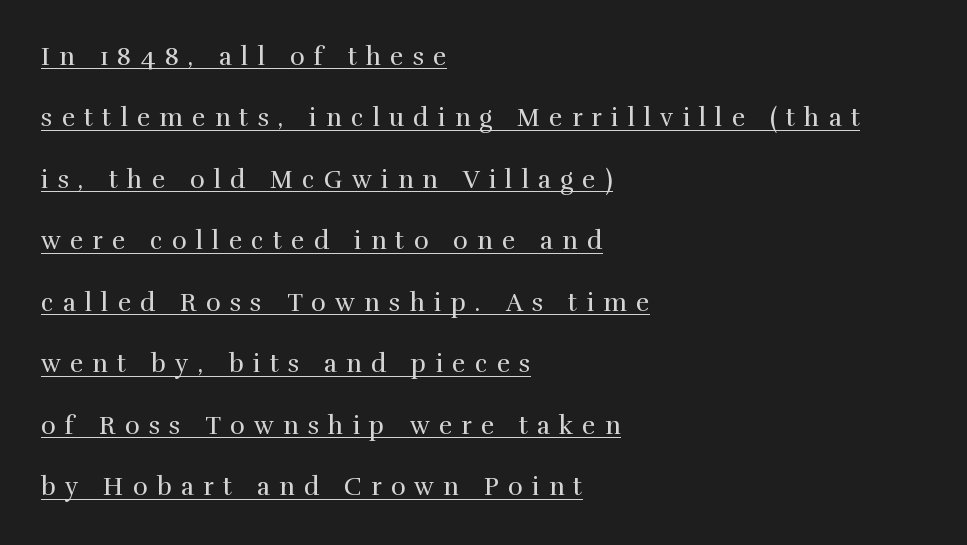
Q: Is the text bold? A: No.
Q: Is the text italic (slanted)? A: No, it is upright.
Q: Is the text underlined? A: Yes.
Q: How is the paragraph aligned? A: Left-aligned.
Q: Is the spacing between letters normal or unusually wide? A: Unusually wide.
Q: Is the spacing between lines tight, normal or loose? A: Loose.
